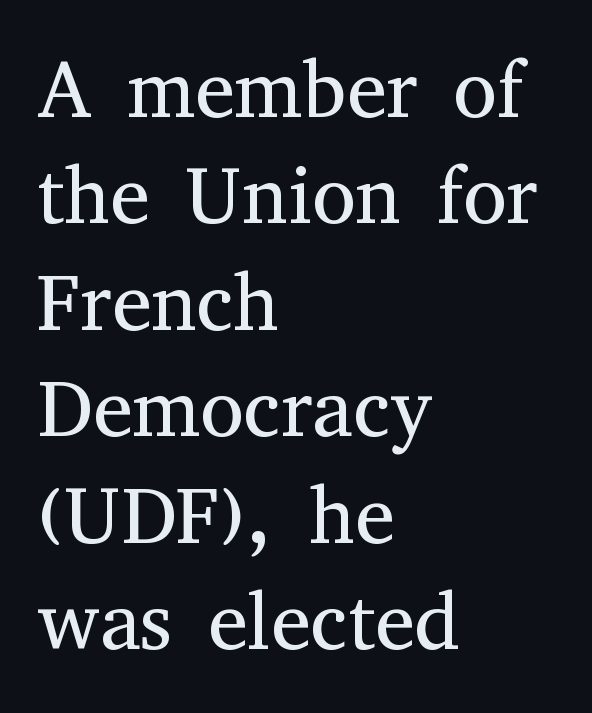
Q: Is the text bold? A: No.
Q: Is the text italic (slanted)? A: No, it is upright.
Q: Is the typeface a serif or a sans-serif typeface? A: Serif.
Q: Is the text underlined? A: No.
Q: How is the paragraph aligned? A: Left-aligned.
Q: Is the spacing between letters normal or unusually wide? A: Normal.
Q: Is the spacing between lines tight, normal or loose? A: Normal.
Q: Width (condensed, normal, or wide)? A: Normal.
Q: Stroke contrast? A: Medium.
Q: x-height? A: Medium.
Q: Monospaced? A: No.
